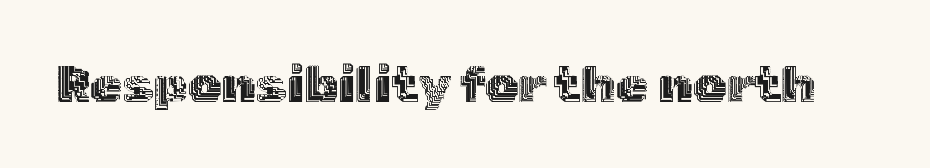
This rendering leaves character spacing at its baseline value. Unlike italic type, these characters show no tilt at all. The space directly below the letters is spotless. Here the designer chose a conventional face with non-uniform glyph widths.
